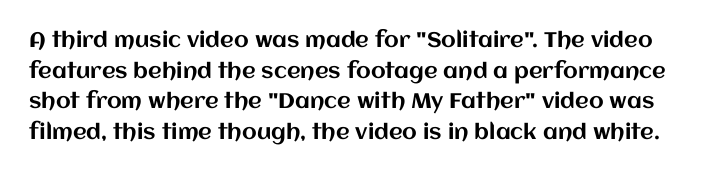
The image shows 21 px text type, upright; set normal line spacing (1.46x), normal letter spacing, not underlined.
